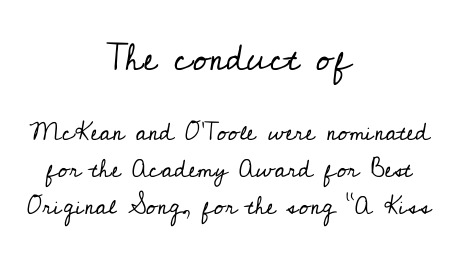
Q: Is the text bold? A: No.
Q: Is the text italic (slanted)? A: Yes.
Q: Is the typeface a serif or a sans-serif typeface? A: Serif.
Q: Is the text underlined? A: No.
Q: How is the paragraph aligned? A: Centered.
Q: Is the spacing between letters normal or unusually wide? A: Normal.
Q: Is the spacing between lines tight, normal or loose? A: Normal.
Q: Which block of text is set in a larger size, the first (top) or the second (bottom)? A: The first (top) one.
Q: Width (condensed, normal, or wide)? A: Normal.
Q: Stroke contrast? A: Low.
Q: x-height? A: Small.
Q: Monospaced? A: No.
